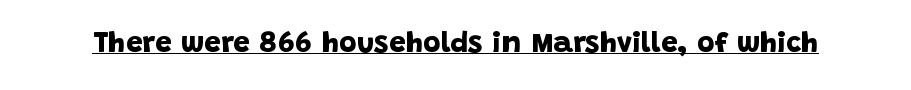
Q: Is the text bold? A: Yes.
Q: Is the typeface a serif or a sans-serif typeface? A: Sans-serif.
Q: Is the text underlined? A: Yes.
Q: Is the spacing between letters normal or unusually wide? A: Normal.
Q: Width (condensed, normal, or wide)? A: Normal.
Q: Stroke contrast? A: Low.
Q: x-height? A: Large.
Q: Monospaced? A: No.
